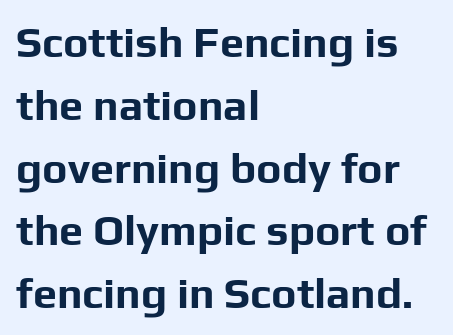
Q: Is the text bold? A: Yes.
Q: Is the text italic (slanted)? A: No, it is upright.
Q: Is the typeface a serif or a sans-serif typeface? A: Sans-serif.
Q: Is the text underlined? A: No.
Q: How is the paragraph aligned? A: Left-aligned.
Q: Is the spacing between letters normal or unusually wide? A: Normal.
Q: Is the spacing between lines tight, normal or loose? A: Normal.
Q: Width (condensed, normal, or wide)? A: Normal.
Q: Stroke contrast? A: Low.
Q: x-height? A: Medium.
Q: Monospaced? A: No.
